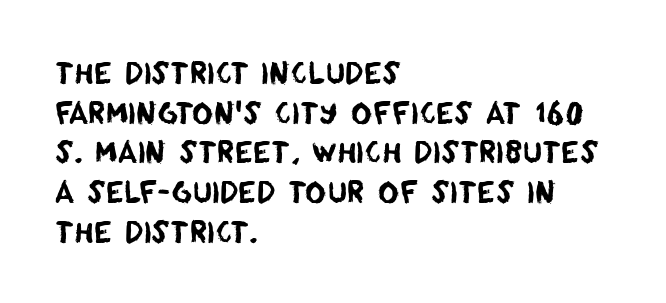
Q: Is the typeface a serif or a sans-serif typeface? A: Sans-serif.
Q: Is the text underlined? A: No.
Q: How is the paragraph aligned? A: Left-aligned.
Q: Is the spacing between letters normal or unusually wide? A: Normal.
Q: Is the spacing between lines tight, normal or loose? A: Normal.
Q: Width (condensed, normal, or wide)? A: Normal.
Q: Stroke contrast? A: Low.
Q: x-height? A: Large.
Q: Monospaced? A: No.
